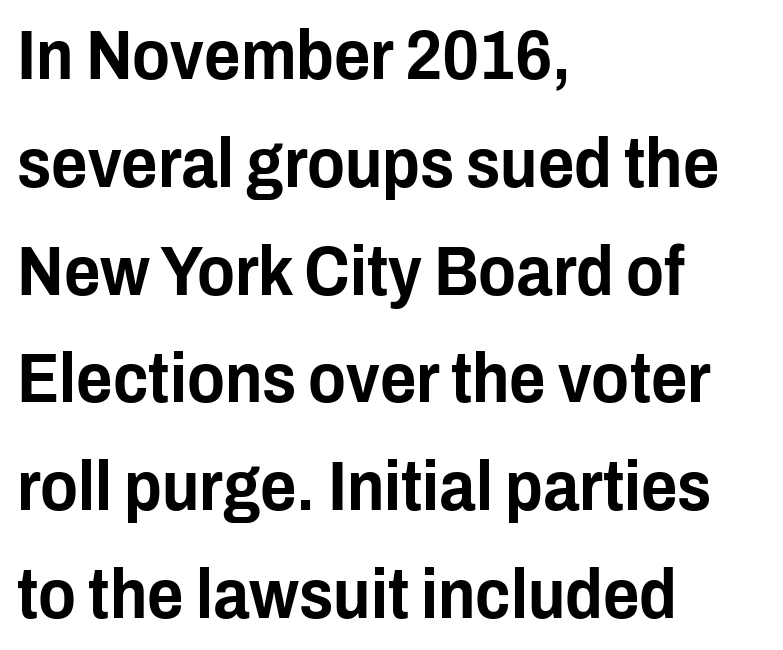
Q: Is the text italic (slanted)? A: No, it is upright.
Q: Is the typeface a serif or a sans-serif typeface? A: Sans-serif.
Q: Is the text underlined? A: No.
Q: How is the paragraph aligned? A: Left-aligned.
Q: Is the spacing between letters normal or unusually wide? A: Normal.
Q: Is the spacing between lines tight, normal or loose? A: Normal.
Q: Width (condensed, normal, or wide)? A: Condensed.
Q: Stroke contrast? A: Low.
Q: x-height? A: Medium.
Q: Monospaced? A: No.
